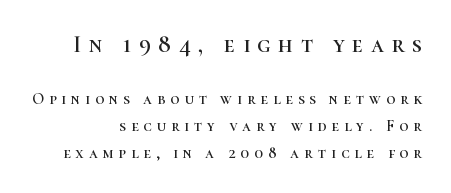
The more generous point size was reserved for the upper chunk. A typesetter would call this leading conventional body-copy spacing. The letterforms stand isolated, each surrounded by extra space. This sample uses an upright cut, with every glyph sitting square on the baseline.
